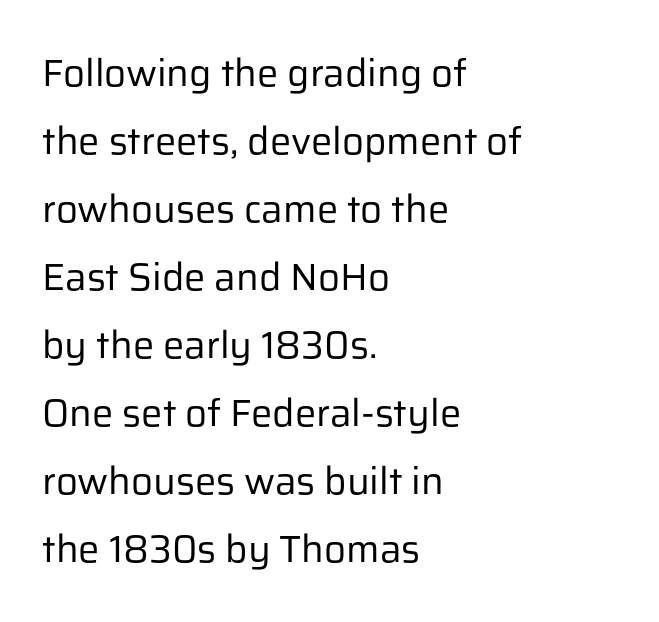
Stroke mass is kept to a normal reading level or below. Do the characters align in a grid? No, the font is proportional. Descenders hang freely into open space. The text was rendered using a sans face with plain stroke endings. These lines keep a tight, regular rhythm from letter to letter. Where is the straight margin? On the left.
